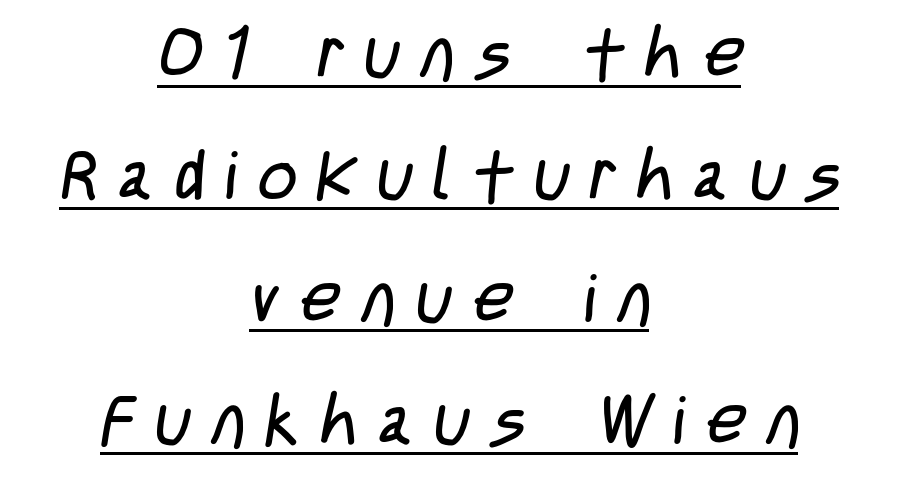
The image shows 68 px regular-weight, condensed sans-serif type; set centered, line spacing 1.8x, unusually wide letter spacing (+0.31 em), underlined; low stroke contrast and a large x-height.
